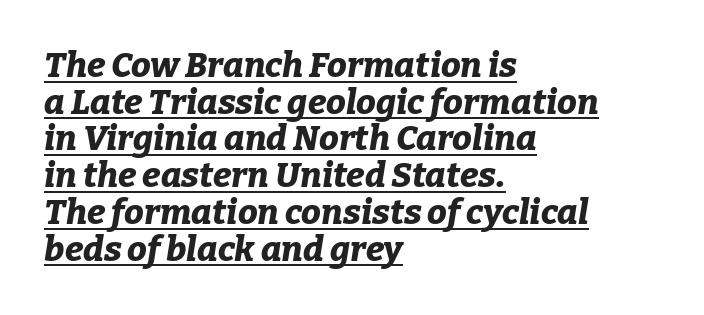
No extra tracking has been applied to these lines. The characters look thick and weighty, a clear bold. You could barely slide anything between these rows. Notice how the stems are inclined rather than vertical — that's the hallmark of italics.
